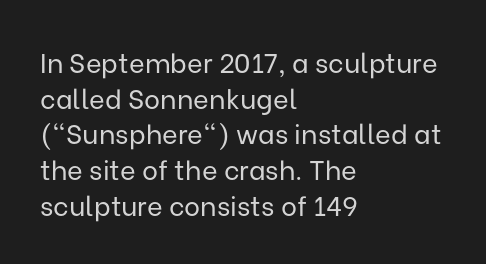
The image shows 27 px text type, upright; set left-aligned, normal line spacing (1.32x), normal letter spacing, not underlined.
